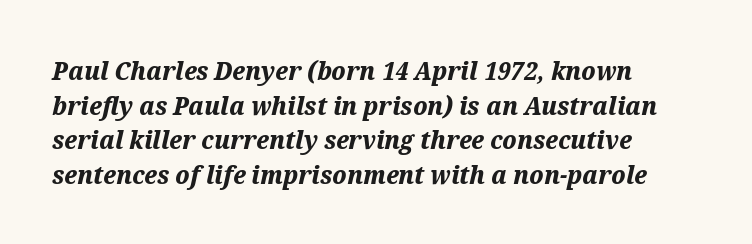
The image shows 26 px bold type, italic (leaning right); set left-aligned, normal line spacing (1.33x), normal letter spacing, not underlined.
